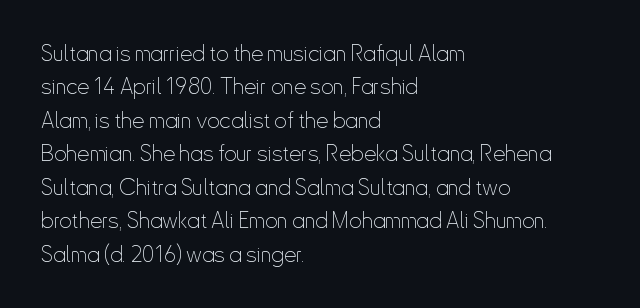
{"italic": "no", "bold": "no", "underline": "no", "align": "left", "line_spacing": "normal", "line_spacing_ratio": 1.52, "letter_spacing": "normal", "letter_spacing_em": 0.0, "glyph_px": 22}
